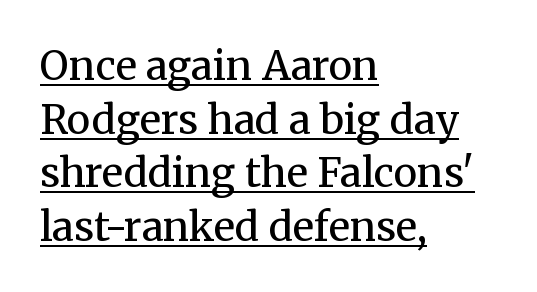
Casual observation: everything's shoved over to the left. Spacing between characters is what you'd get straight out of the box. Quick note: not italic, upright. If you measured baseline to baseline, you'd find a middling distance.
